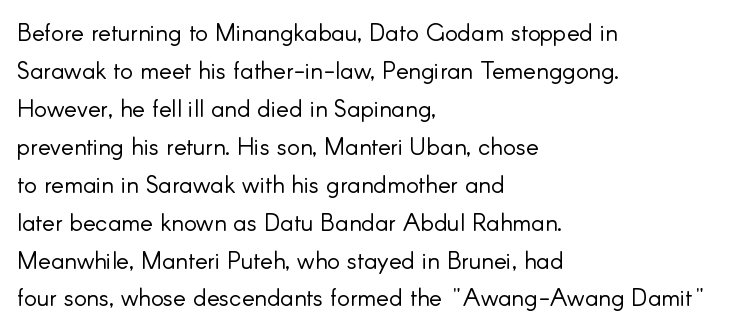
The image shows 24 px text type, upright; set left-aligned, normal line spacing (1.58x), normal letter spacing, not underlined.
